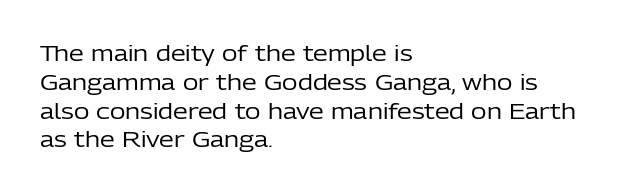
{"italic": "no", "bold": "no", "underline": "no", "align": "left", "line_spacing": "normal", "line_spacing_ratio": 1.37, "letter_spacing": "normal", "letter_spacing_em": 0.0, "glyph_px": 21}
